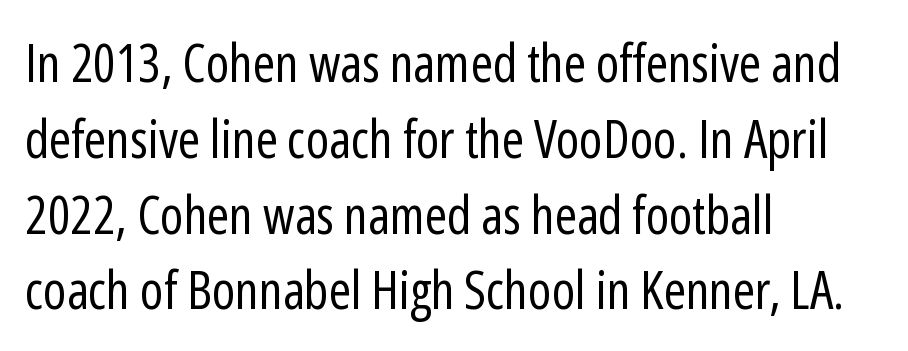
{"serif": "no", "italic": "no", "bold": "no", "weight": "regular", "width": "condensed", "stroke_contrast": "low", "x_height": "medium", "monospaced": "no", "underline": "no", "align": "left", "line_spacing": "normal", "line_spacing_ratio": 1.43, "letter_spacing": "normal", "letter_spacing_em": 0.0, "glyph_px": 53}
